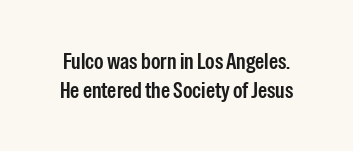
Q: Is the text bold? A: Semi-bold.
Q: Is the text italic (slanted)? A: No, it is upright.
Q: Is the text underlined? A: No.
Q: Is the spacing between letters normal or unusually wide? A: Normal.
Q: Is the spacing between lines tight, normal or loose? A: Normal.
